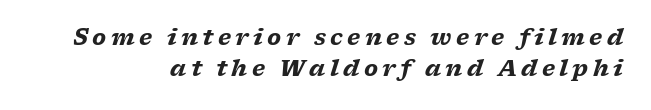
The space directly below the letters is spotless. Someone cranked the tracking dial way up on this one. Every letter is thick-stroked: bold, no question. Quick note: interline space is typical. The rendering applies a slant to the glyphs. Notice how the passage keeps a crisp vertical edge on the right only.
